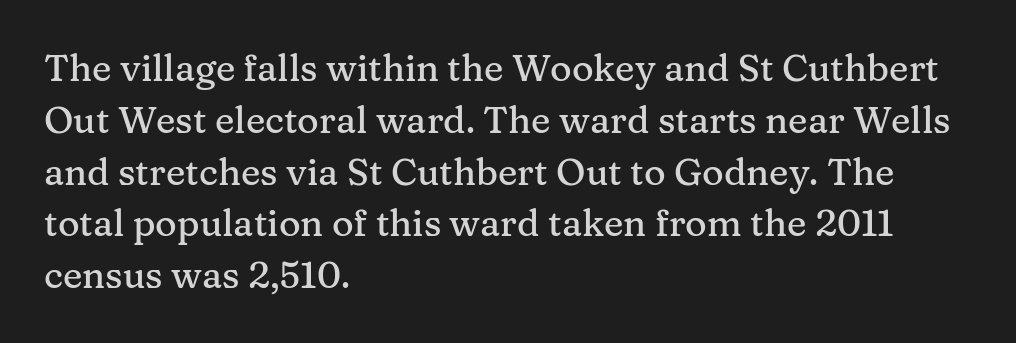
The axis of the letterforms is exactly vertical. Tracking value appears to be zero — textbook default spacing. Layout note: lines flush left. This sample has the flowing, uneven cadence of proportional lettering. Decoration check: the copy has no underline. These lines are composed in type with serifs.
